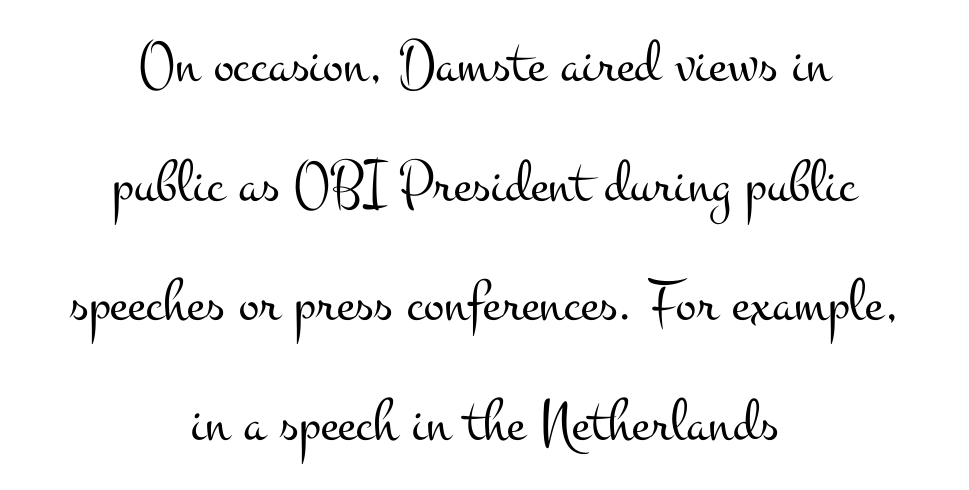
The image shows 61 px light, wide serif type; set centered, loose line spacing (1.96x), normal letter spacing, not underlined; medium stroke contrast and a small x-height.
